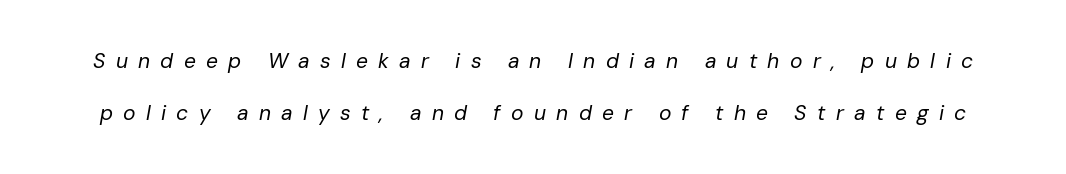
The image shows 21 px text type, italic (leaning right); set loose line spacing (2.46x), unusually wide letter spacing (+0.49 em), not underlined.
